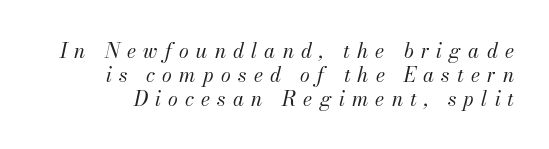
Q: Is the text bold? A: No.
Q: Is the text italic (slanted)? A: Yes, it leans right by about 13 degrees.
Q: Is the text underlined? A: No.
Q: Is the spacing between letters normal or unusually wide? A: Unusually wide.
